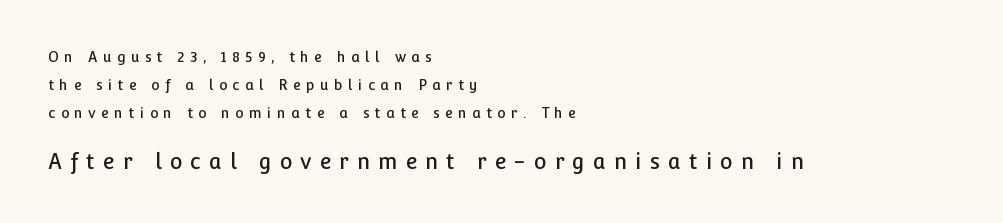
Q: Is the text italic (slanted)? A: No, it is upright.
Q: Is the text underlined? A: No.
Q: How is the paragraph aligned? A: Left-aligned.
Q: Is the spacing between letters normal or unusually wide? A: Unusually wide.
Q: Is the spacing between lines tight, normal or loose? A: Loose.
Q: Which block of text is set in a larger size, the first (top) or the second (bottom)? A: The second (bottom) one.
